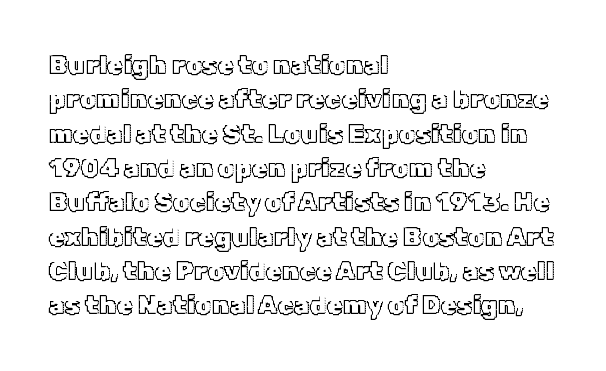
Here the glyphs are tracked normally, forming tight word shapes. Notice how the passage keeps a crisp vertical edge on the left only. A normal amount of white space separates one row of letters from the next. The string is rendered with underlining switched off.
